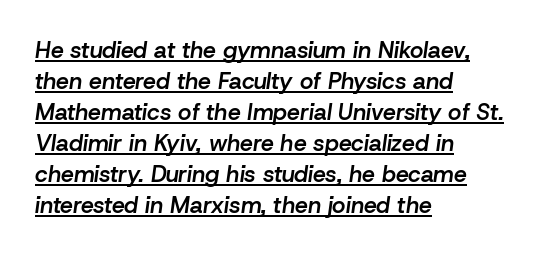
Q: Is the text bold? A: Semi-bold.
Q: Is the text italic (slanted)? A: Yes, it leans right by about 8 degrees.
Q: Is the text underlined? A: Yes.
Q: How is the paragraph aligned? A: Left-aligned.
Q: Is the spacing between letters normal or unusually wide? A: Normal.
Q: Is the spacing between lines tight, normal or loose? A: Normal.
